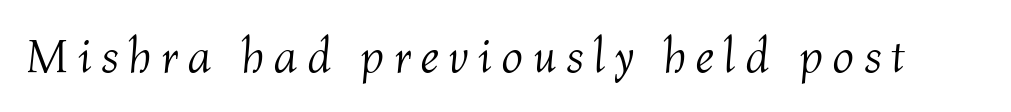
Q: Is the text bold? A: No.
Q: Is the text italic (slanted)? A: Yes, it leans right by about 4 degrees.
Q: Is the text underlined? A: No.
Q: Width (condensed, normal, or wide)? A: Normal.
Q: Stroke contrast? A: Medium.
Q: x-height? A: Medium.
Q: Monospaced? A: No.
